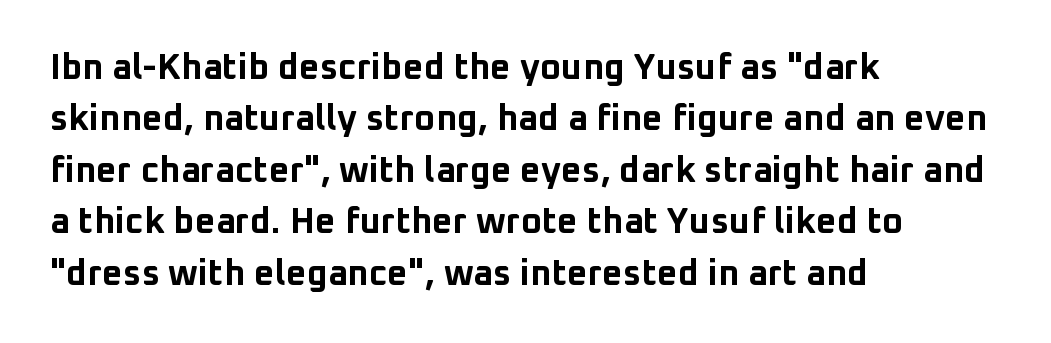
{"serif": "no", "italic": "no", "bold": "yes", "weight": "bold", "width": "normal", "stroke_contrast": "low", "x_height": "medium", "monospaced": "no", "underline": "no", "align": "left", "line_spacing": "normal", "line_spacing_ratio": 1.43, "letter_spacing": "normal", "letter_spacing_em": 0.0, "glyph_px": 36}
